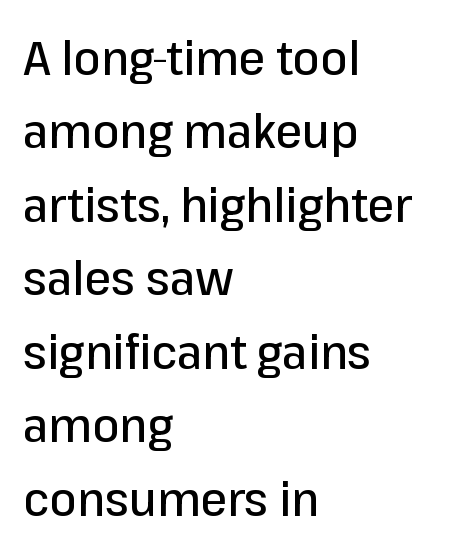
{"serif": "no", "italic": "no", "width": "normal", "stroke_contrast": "low", "x_height": "medium", "monospaced": "no", "underline": "no", "align": "left", "line_spacing": "normal", "line_spacing_ratio": 1.53, "letter_spacing": "normal", "letter_spacing_em": 0.0, "glyph_px": 48}
